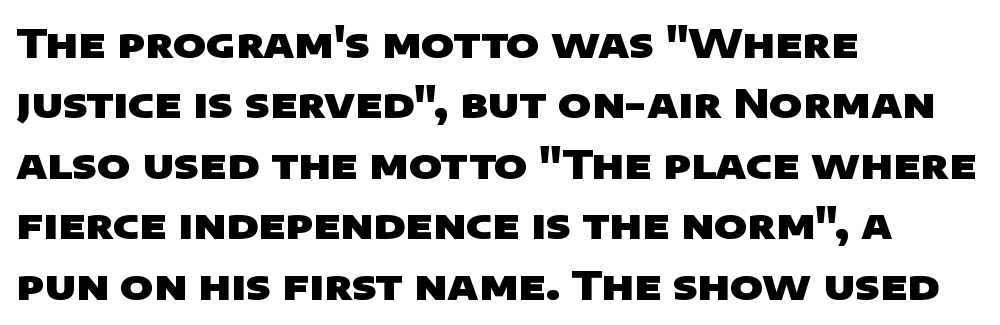
{"serif": "no", "bold": "yes", "weight": "heavy", "width": "wide", "stroke_contrast": "low", "x_height": "large", "monospaced": "no", "underline": "no", "align": "left", "line_spacing": "normal", "line_spacing_ratio": 1.51, "letter_spacing": "normal", "letter_spacing_em": 0.0, "glyph_px": 40}
